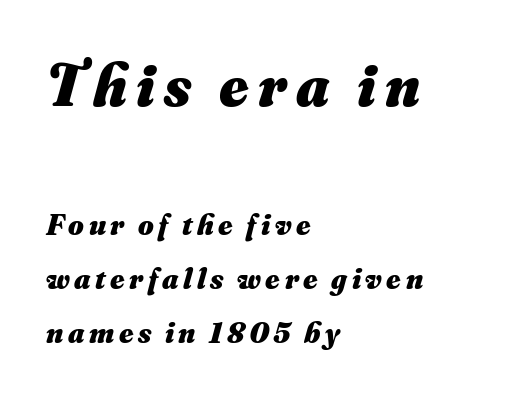
Descenders hang freely into open space. Students, this is bold: see how much ink each stroke carries. Note the varied advance widths — an 'i' is clearly narrower than an 'm'. The passage shown leans; its letterforms are oblique. Where is the straight margin? On the left.
